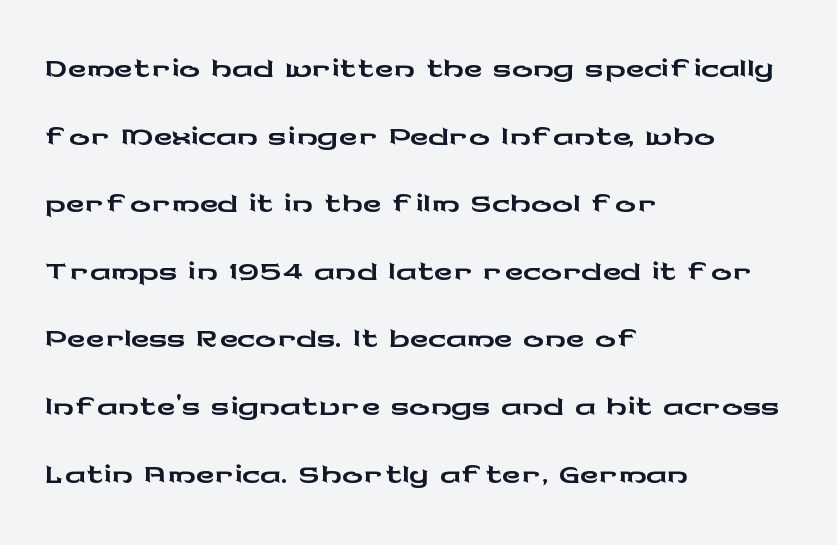
{"serif": "no", "italic": "no", "width": "wide", "stroke_contrast": "low", "x_height": "medium", "monospaced": "no", "underline": "no", "align": "left", "line_spacing": "normal", "line_spacing_ratio": 1.3, "letter_spacing": "normal", "letter_spacing_em": 0.0, "glyph_px": 52}
